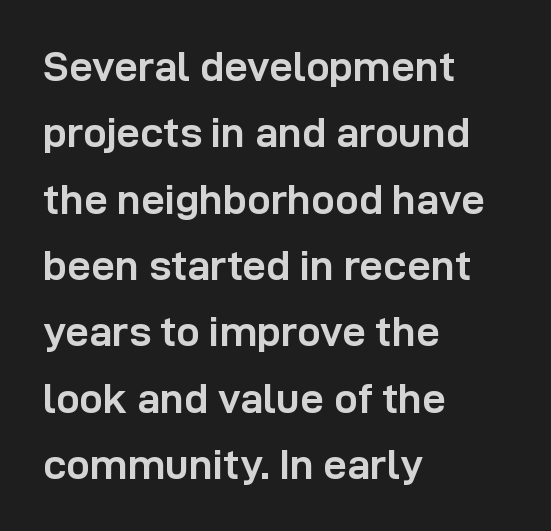
The characters display no serif detailing; their extremities are plain. Note the varied advance widths — an 'i' is clearly narrower than an 'm'. Compared with typical body copy, the letter spacing here is the same. Successive baselines arrive at the customary interval. The axis of the letterforms is exactly vertical.
